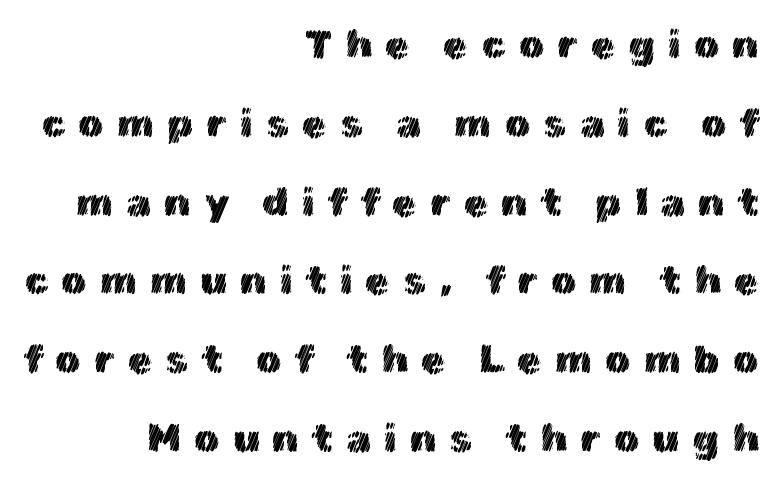
{"italic": "no", "width": "normal", "x_height": "medium", "monospaced": "no", "underline": "no", "align": "right", "line_spacing": "loose", "line_spacing_ratio": 1.97, "letter_spacing": "wide", "letter_spacing_em": 0.32, "glyph_px": 40}
